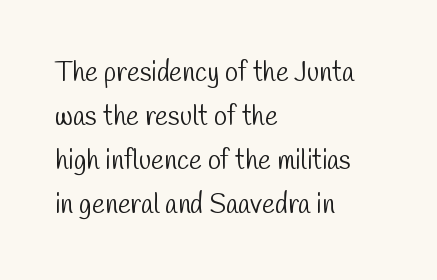
{"bold": "no", "underline": "no", "align": "left", "line_spacing": "normal", "line_spacing_ratio": 1.63, "letter_spacing": "normal", "letter_spacing_em": 0.0, "glyph_px": 27}
